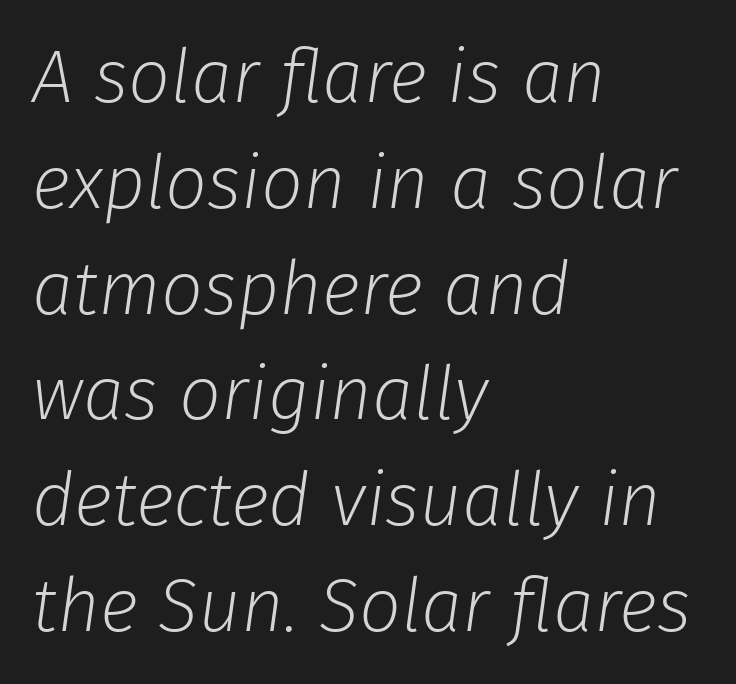
{"italic": "yes", "lean": "right", "slant_degrees": 8, "bold": "no", "weight": "light", "width": "normal", "stroke_contrast": "low", "x_height": "medium", "monospaced": "no", "underline": "no", "align": "left", "line_spacing": "normal", "line_spacing_ratio": 1.43, "letter_spacing": "normal", "letter_spacing_em": 0.0, "glyph_px": 74}
